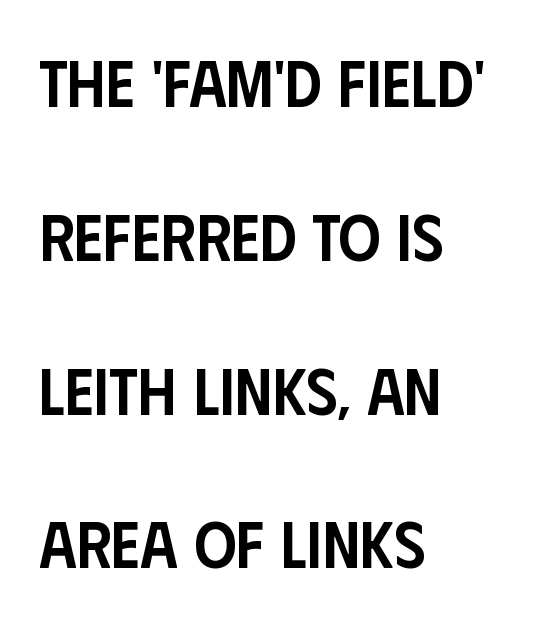
Q: Is the text bold? A: Semi-bold.
Q: Is the text italic (slanted)? A: No, it is upright.
Q: Is the typeface a serif or a sans-serif typeface? A: Sans-serif.
Q: Is the text underlined? A: No.
Q: How is the paragraph aligned? A: Left-aligned.
Q: Is the spacing between letters normal or unusually wide? A: Normal.
Q: Is the spacing between lines tight, normal or loose? A: Loose.
Q: Width (condensed, normal, or wide)? A: Condensed.
Q: Stroke contrast? A: Low.
Q: x-height? A: Large.
Q: Monospaced? A: No.
